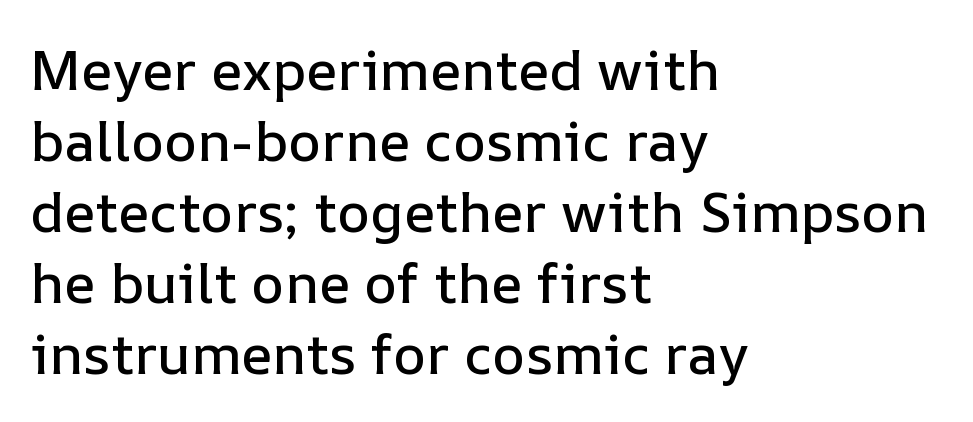
Teacher's note: observe the even left margin — that is flush-left alignment. Just letters on the line, the space beneath them empty. Compared with typical body copy, the letter spacing here is the same. Notice how descenders clear the ascenders below comfortably — that's standard leading. The face used here is proportionally spaced, like ordinary book or web type. Notice how the stems are strictly vertical — no italics here.
